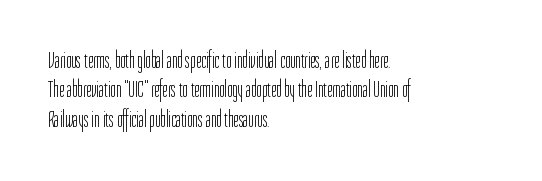
{"italic": "no", "bold": "no", "underline": "no", "align": "left", "line_spacing": "normal", "line_spacing_ratio": 1.28, "letter_spacing": "normal", "letter_spacing_em": 0.0, "glyph_px": 23}
